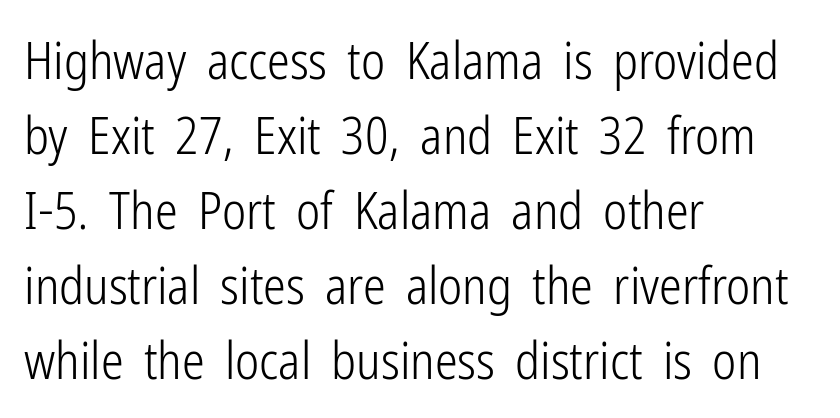
{"serif": "no", "italic": "no", "bold": "no", "weight": "light", "width": "condensed", "stroke_contrast": "low", "x_height": "medium", "monospaced": "no", "underline": "no", "align": "left", "line_spacing": "normal", "line_spacing_ratio": 1.47, "letter_spacing": "normal", "letter_spacing_em": 0.0, "glyph_px": 51}
